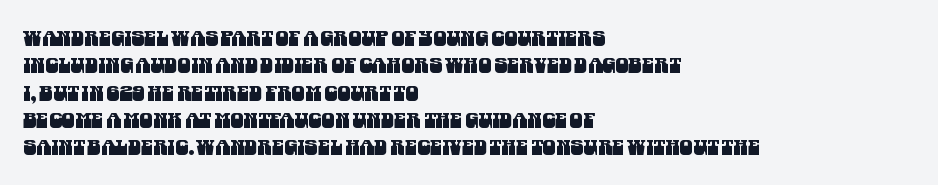
Any mark beneath the type? The region is blank. The vertical gap from one line to the next is medium. Compared with typical body copy, the letter spacing here is the same. The compositor pushed each line to the left boundary.
